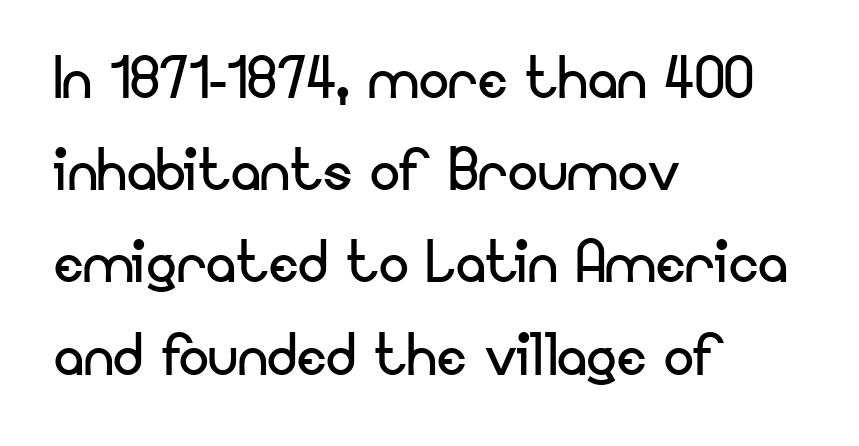
Q: Is the text bold? A: No.
Q: Is the text italic (slanted)? A: No, it is upright.
Q: Is the typeface a serif or a sans-serif typeface? A: Sans-serif.
Q: Is the text underlined? A: No.
Q: How is the paragraph aligned? A: Left-aligned.
Q: Is the spacing between letters normal or unusually wide? A: Normal.
Q: Width (condensed, normal, or wide)? A: Normal.
Q: Stroke contrast? A: Low.
Q: x-height? A: Small.
Q: Monospaced? A: No.
